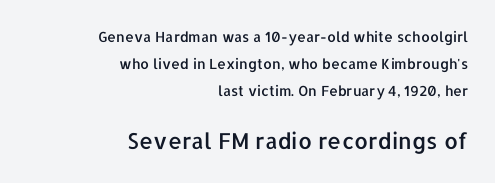
Q: Is the text italic (slanted)? A: No, it is upright.
Q: Is the text underlined? A: No.
Q: How is the paragraph aligned? A: Right-aligned.
Q: Is the spacing between letters normal or unusually wide? A: Normal.
Q: Is the spacing between lines tight, normal or loose? A: Loose.
Q: Which block of text is set in a larger size, the first (top) or the second (bottom)? A: The second (bottom) one.
